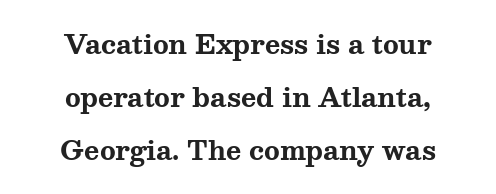
The image shows 26 px bold type, upright; set centered, loose line spacing (2.04x), normal letter spacing, not underlined.
